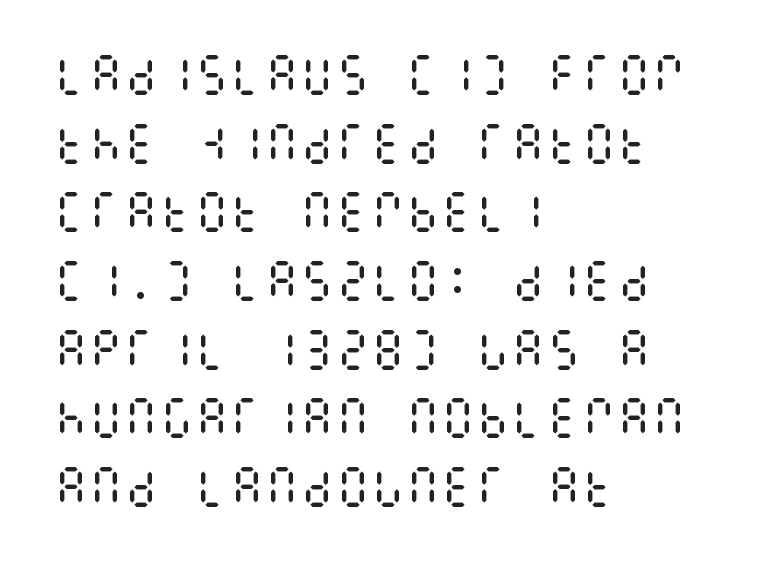
Q: Is the text bold? A: No.
Q: Is the text italic (slanted)? A: No, it is upright.
Q: Is the text underlined? A: No.
Q: How is the paragraph aligned? A: Left-aligned.
Q: Is the spacing between letters normal or unusually wide? A: Normal.
Q: Is the spacing between lines tight, normal or loose? A: Normal.
Q: Width (condensed, normal, or wide)? A: Condensed.
Q: Stroke contrast? A: Medium.
Q: x-height? A: Large.
